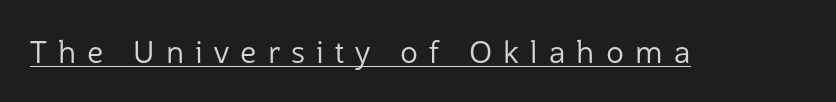
Q: Is the text bold? A: No.
Q: Is the text italic (slanted)? A: No, it is upright.
Q: Is the typeface a serif or a sans-serif typeface? A: Sans-serif.
Q: Is the text underlined? A: Yes.
Q: Is the spacing between letters normal or unusually wide? A: Unusually wide.
Q: Width (condensed, normal, or wide)? A: Normal.
Q: Stroke contrast? A: Low.
Q: x-height? A: Medium.
Q: Monospaced? A: No.
